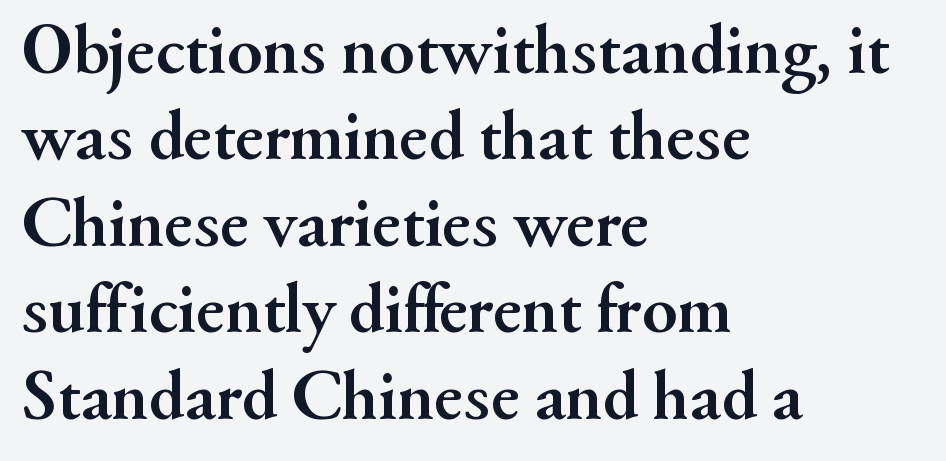
The face used here is rendered with its standard letterfit. Thick stems and heavy bowls — unmistakably bold. Just letters on the line, the space beneath them empty. This is the regular roman posture of the typeface. Character widths vary here, with narrow letters taking less room than wide ones. Serifs: yes, visible at the terminals of the letterforms.
